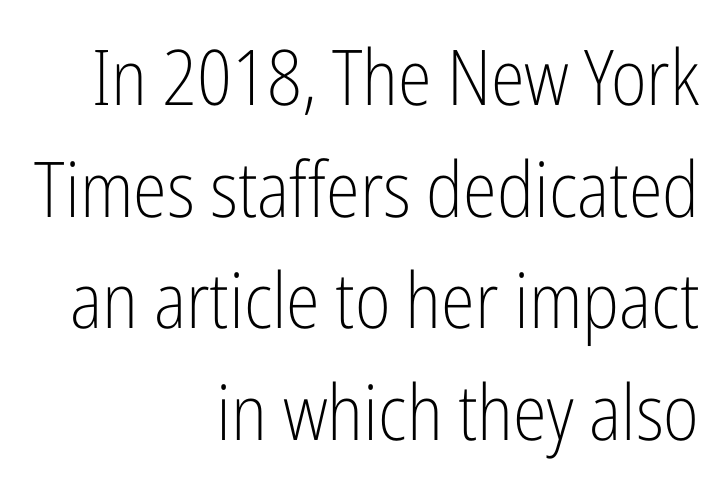
Q: Is the text bold? A: No.
Q: Is the text italic (slanted)? A: No, it is upright.
Q: Is the typeface a serif or a sans-serif typeface? A: Sans-serif.
Q: Is the text underlined? A: No.
Q: How is the paragraph aligned? A: Right-aligned.
Q: Is the spacing between letters normal or unusually wide? A: Normal.
Q: Is the spacing between lines tight, normal or loose? A: Normal.
Q: Width (condensed, normal, or wide)? A: Condensed.
Q: Stroke contrast? A: Low.
Q: x-height? A: Medium.
Q: Monospaced? A: No.
